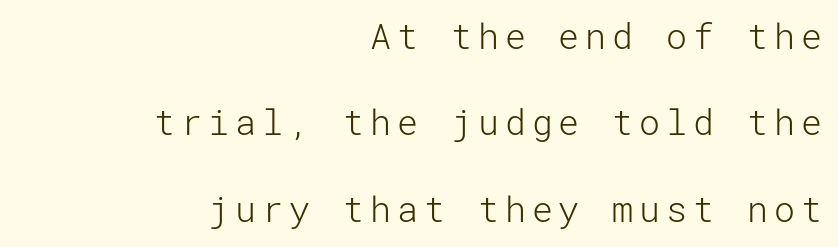
Q: Is the text bold? A: No.
Q: Is the text italic (slanted)? A: No, it is upright.
Q: Is the typeface a serif or a sans-serif typeface? A: Sans-serif.
Q: Is the text underlined? A: No.
Q: How is the paragraph aligned? A: Right-aligned.
Q: Is the spacing between lines tight, normal or loose? A: Loose.
Q: Width (condensed, normal, or wide)? A: Normal.
Q: Stroke contrast? A: Low.
Q: x-height? A: Medium.
